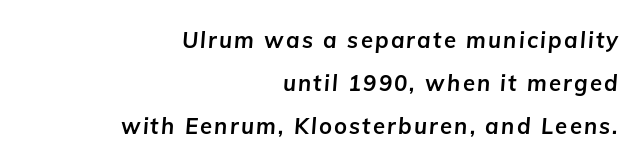
Q: Is the text bold? A: Yes.
Q: Is the text italic (slanted)? A: Yes, it leans right by about 5 degrees.
Q: Is the text underlined? A: No.
Q: How is the paragraph aligned? A: Right-aligned.
Q: Is the spacing between lines tight, normal or loose? A: Loose.
